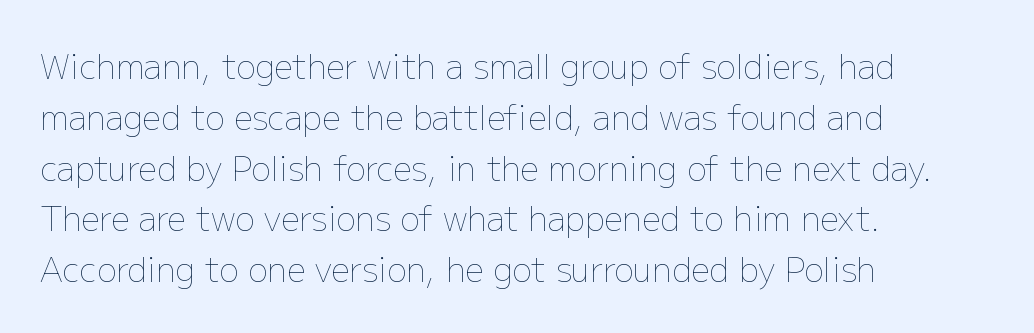
Each row of text sits above clean, open space. You could not count columns in this text — the font is proportionally spaced. The ragged edge is on the right, which tells us the setting is flush left. Quick note: not italic, upright. In terms of leading, this rendering sits right in the middle. Words appear dense and cohesive because spacing is normal.
